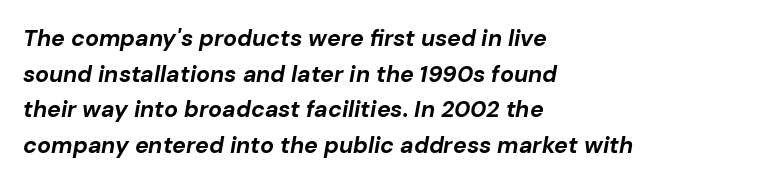
Q: Is the text bold? A: Yes.
Q: Is the text italic (slanted)? A: Yes, it leans right by about 10 degrees.
Q: Is the text underlined? A: No.
Q: How is the paragraph aligned? A: Left-aligned.
Q: Is the spacing between letters normal or unusually wide? A: Normal.
Q: Is the spacing between lines tight, normal or loose? A: Normal.
